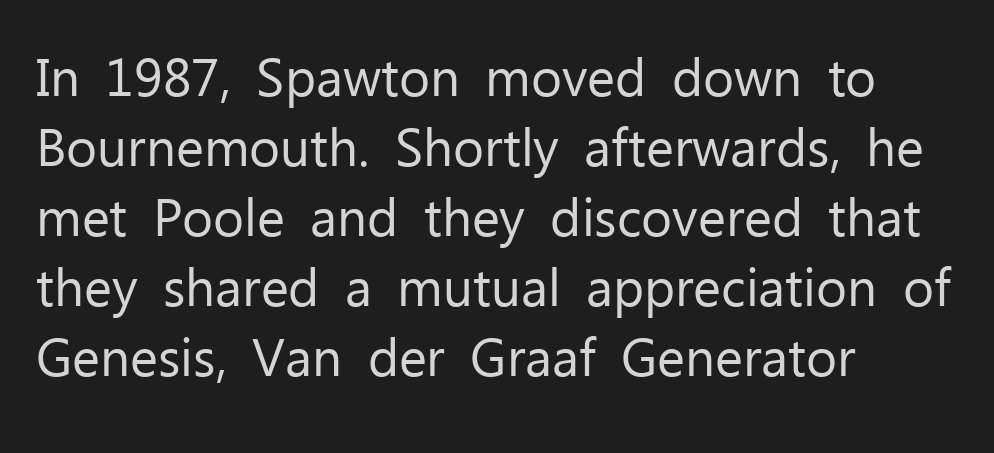
Q: Is the text bold? A: No.
Q: Is the text italic (slanted)? A: No, it is upright.
Q: Is the typeface a serif or a sans-serif typeface? A: Sans-serif.
Q: Is the text underlined? A: No.
Q: How is the paragraph aligned? A: Left-aligned.
Q: Is the spacing between letters normal or unusually wide? A: Normal.
Q: Is the spacing between lines tight, normal or loose? A: Normal.
Q: Width (condensed, normal, or wide)? A: Normal.
Q: Stroke contrast? A: Low.
Q: x-height? A: Medium.
Q: Monospaced? A: No.
